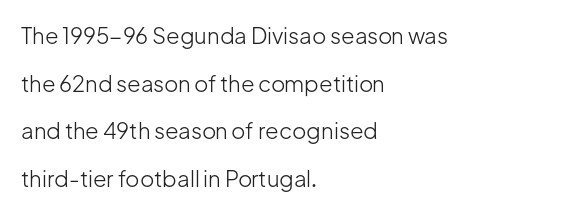
The image shows 22 px text type, upright; set left-aligned, loose line spacing (2.16x), normal letter spacing, not underlined.
